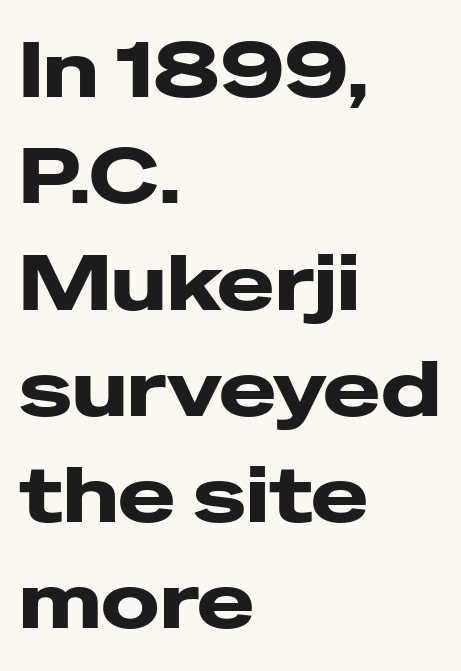
{"serif": "no", "italic": "no", "bold": "yes", "weight": "heavy", "width": "wide", "stroke_contrast": "low", "x_height": "medium", "monospaced": "no", "underline": "no", "align": "left", "line_spacing": "normal", "line_spacing_ratio": 1.38, "letter_spacing": "normal", "letter_spacing_em": 0.0, "glyph_px": 77}
